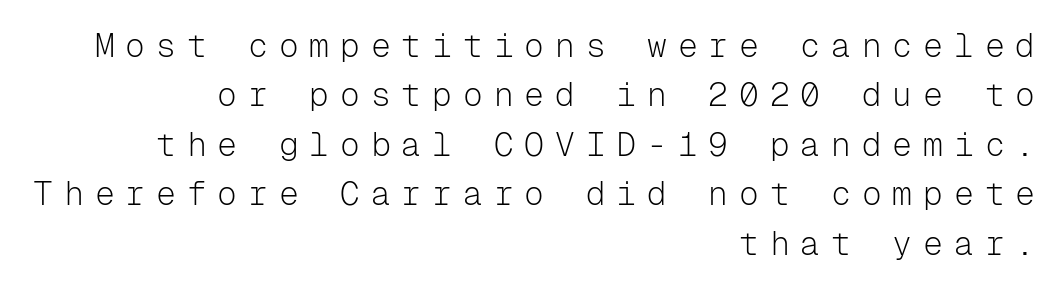
The image shows 33 px light sans-serif type, upright, monospaced; set right-aligned, normal line spacing (1.5x), unusually wide letter spacing (+0.33 em), not underlined; low stroke contrast and a medium x-height.
